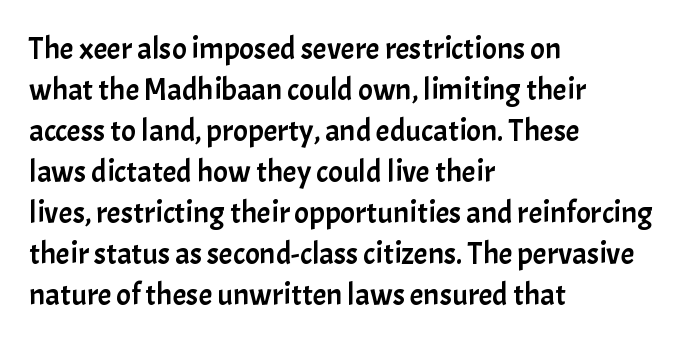
{"serif": "no", "italic": "no", "width": "normal", "stroke_contrast": "low", "x_height": "medium", "monospaced": "no", "underline": "no", "align": "left", "line_spacing": "normal", "line_spacing_ratio": 1.32, "letter_spacing": "normal", "letter_spacing_em": 0.0, "glyph_px": 31}
